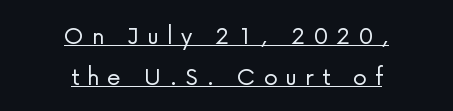
{"serif": "no", "italic": "no", "bold": "no", "weight": "light", "width": "normal", "stroke_contrast": "low", "x_height": "medium", "monospaced": "no", "underline": "yes", "align": "center", "line_spacing": "normal", "line_spacing_ratio": 1.45, "letter_spacing": "wide", "letter_spacing_em": 0.29, "glyph_px": 28}
